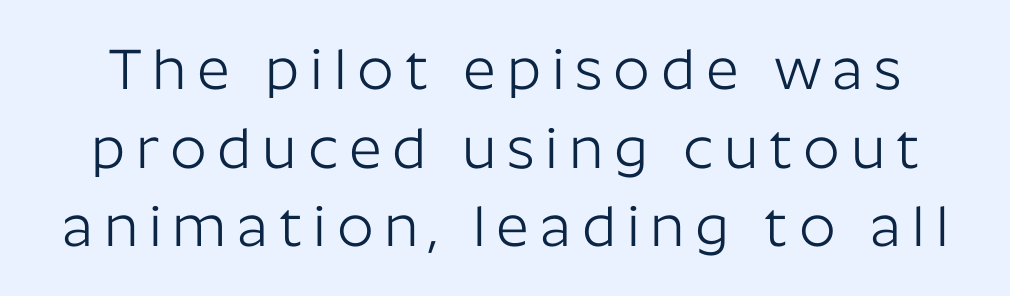
The image shows 57 px light sans-serif type, upright; set normal line spacing (1.38x), not underlined; low stroke contrast and a medium x-height.
